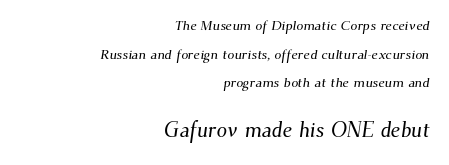
Q: Is the text underlined? A: No.
Q: How is the paragraph aligned? A: Right-aligned.
Q: Is the spacing between letters normal or unusually wide? A: Normal.
Q: Is the spacing between lines tight, normal or loose? A: Loose.
Q: Which block of text is set in a larger size, the first (top) or the second (bottom)? A: The second (bottom) one.
